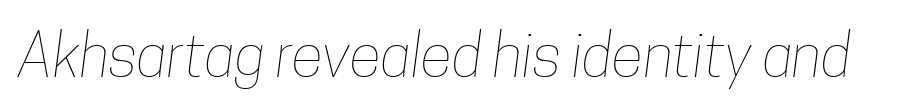
The image shows 59 px thin, condensed type; set normal letter spacing, not underlined; low stroke contrast and a medium x-height.
